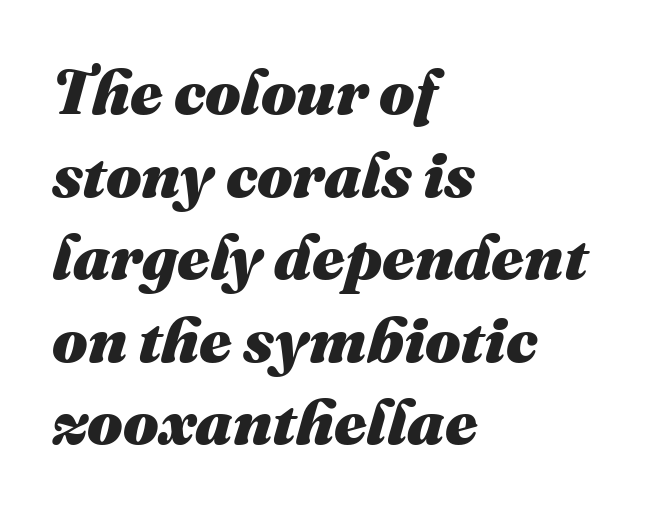
The image shows 63 px heavy type, italic (leaning right); set left-aligned, normal line spacing (1.31x), normal letter spacing, not underlined; medium stroke contrast and a medium x-height.
